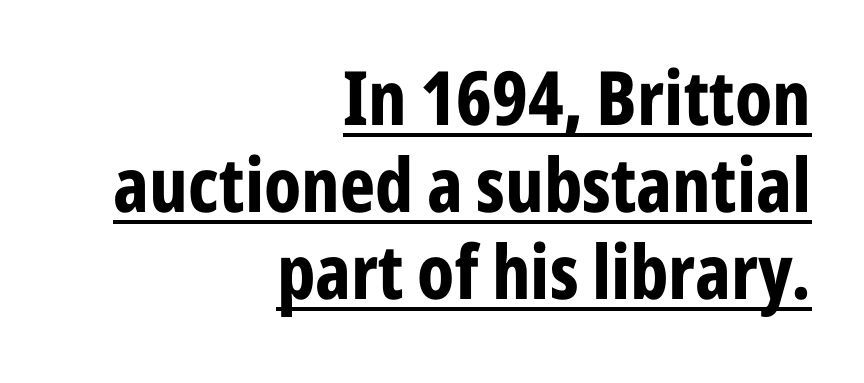
{"serif": "no", "italic": "no", "bold": "yes", "weight": "bold", "width": "condensed", "stroke_contrast": "low", "x_height": "medium", "monospaced": "no", "underline": "yes", "align": "right", "line_spacing_ratio": 1.16, "letter_spacing": "normal", "letter_spacing_em": 0.0, "glyph_px": 75}
